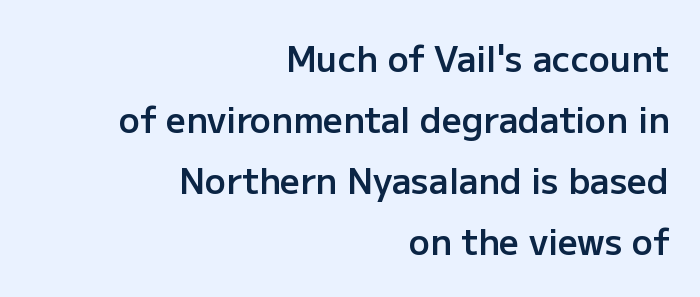
Only glyphs here, with clear space below each row. Is this a fixed-width face? No — the glyphs have proportional, varying widths. Short and long lines alike share a common ending point at right. Designer's note — italics off, roman on.
